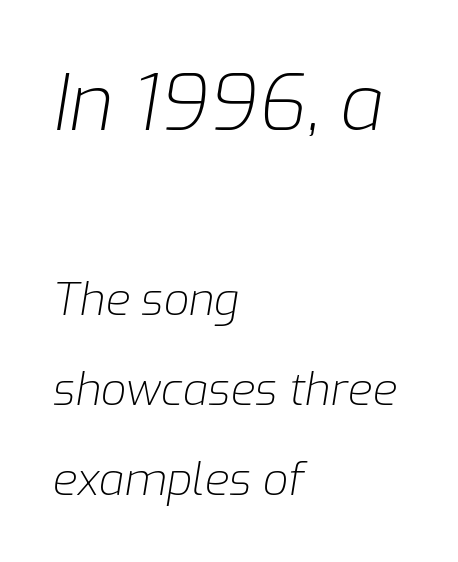
The image shows 78 px light type, italic (leaning right); set left-aligned, loose line spacing (2.0x), normal letter spacing, not underlined; the first (top) block is 1.73x larger; low stroke contrast and a medium x-height.
